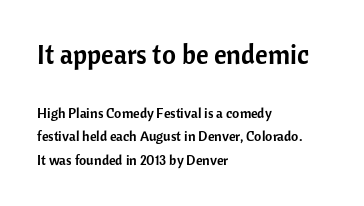
{"italic": "no", "underline": "no", "align": "left", "line_spacing": "normal", "line_spacing_ratio": 1.68, "letter_spacing": "normal", "letter_spacing_em": 0.0, "larger_block": "first", "size_ratio": 1.93, "glyph_px": 27}
